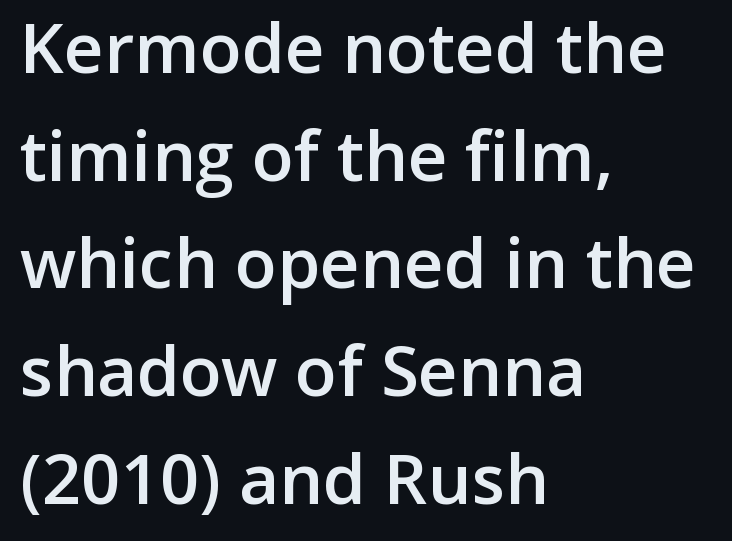
Q: Is the text bold? A: Semi-bold.
Q: Is the text italic (slanted)? A: No, it is upright.
Q: Is the typeface a serif or a sans-serif typeface? A: Sans-serif.
Q: Is the text underlined? A: No.
Q: How is the paragraph aligned? A: Left-aligned.
Q: Is the spacing between letters normal or unusually wide? A: Normal.
Q: Is the spacing between lines tight, normal or loose? A: Normal.
Q: Width (condensed, normal, or wide)? A: Normal.
Q: Stroke contrast? A: Low.
Q: x-height? A: Medium.
Q: Monospaced? A: No.
